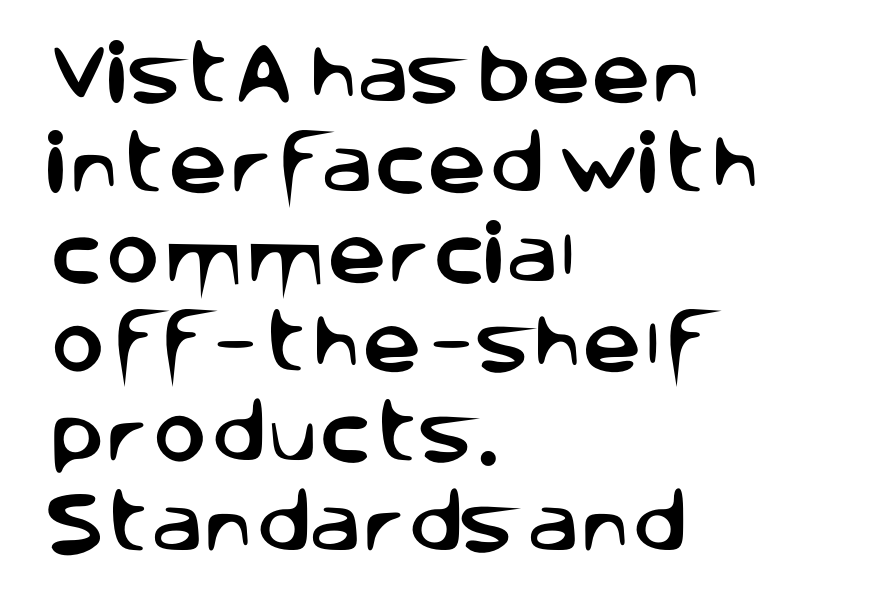
These lines are rendered in a variable-pitch font. The gaps between neighbouring characters are ordinary and unremarkable. Casual observation: everything's shoved over to the left. Nope, not italic — everything's standing straight. Nope, no serifs anywhere on these letters. Is there much room between lines? A standard amount, neither cramped nor airy.
